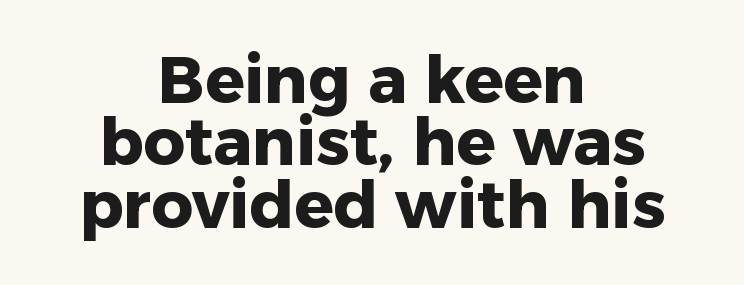
{"serif": "no", "italic": "no", "bold": "yes", "weight": "heavy", "width": "normal", "stroke_contrast": "low", "x_height": "medium", "monospaced": "no", "underline": "no", "align": "center", "line_spacing": "tight", "line_spacing_ratio": 0.96, "letter_spacing": "normal", "letter_spacing_em": 0.0, "glyph_px": 65}
